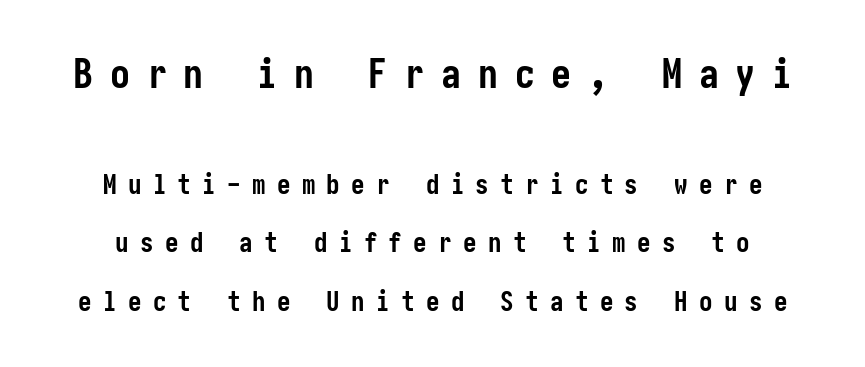
Q: Is the text bold? A: Yes.
Q: Is the text italic (slanted)? A: No, it is upright.
Q: Is the typeface a serif or a sans-serif typeface? A: Sans-serif.
Q: Is the text underlined? A: No.
Q: Is the spacing between letters normal or unusually wide? A: Unusually wide.
Q: Is the spacing between lines tight, normal or loose? A: Loose.
Q: Which block of text is set in a larger size, the first (top) or the second (bottom)? A: The first (top) one.
Q: Width (condensed, normal, or wide)? A: Condensed.
Q: Stroke contrast? A: Low.
Q: x-height? A: Medium.
